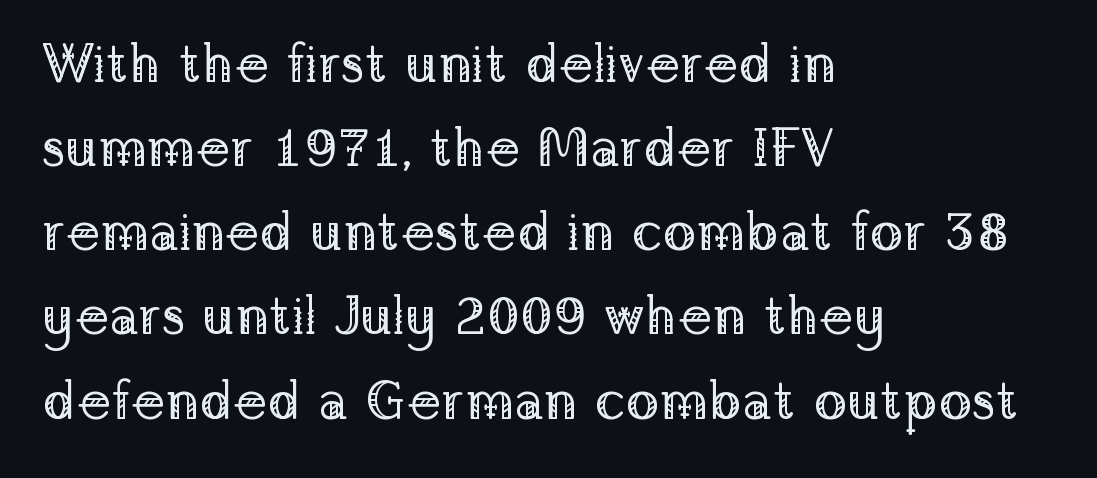
Each new line begins a customary step beneath the previous one. The ragged edge is on the right, which tells us the setting is flush left. Look at the tracking — it's just the regular setting, nothing added. Here the designer chose a conventional face with non-uniform glyph widths. Little horizontal feet cap the strokes, marking this as serif type. The characters are drawn with everyday or finer stroke widths.
